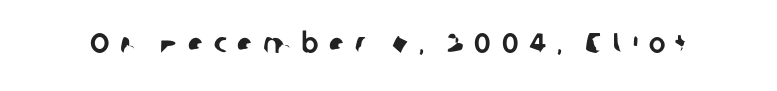
Typographically, this falls in the sans-serif category. The passage shown is typed in a proportional face where columns would drift. Any mark beneath the type? The region is blank. Tracking value appears strongly positive — letters spread wide.
